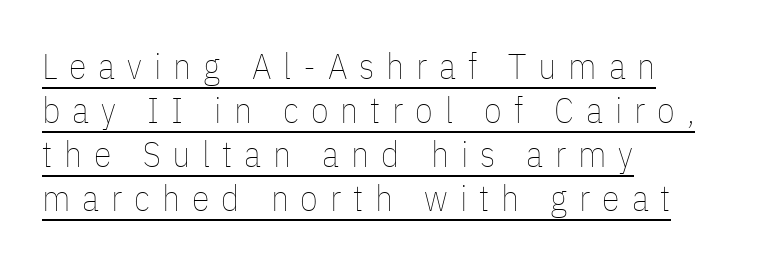
The image shows 36 px thin, condensed type, upright; set left-aligned, line spacing 1.22x, unusually wide letter spacing (+0.33 em), underlined; low stroke contrast and a medium x-height.
